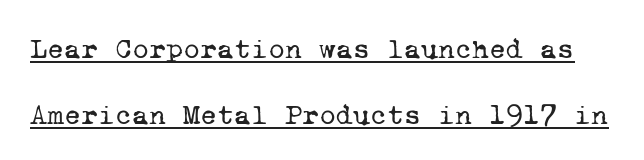
The image shows 29 px regular-weight serif type, monospaced; set loose line spacing (2.26x), normal letter spacing, underlined; low stroke contrast and a medium x-height.
